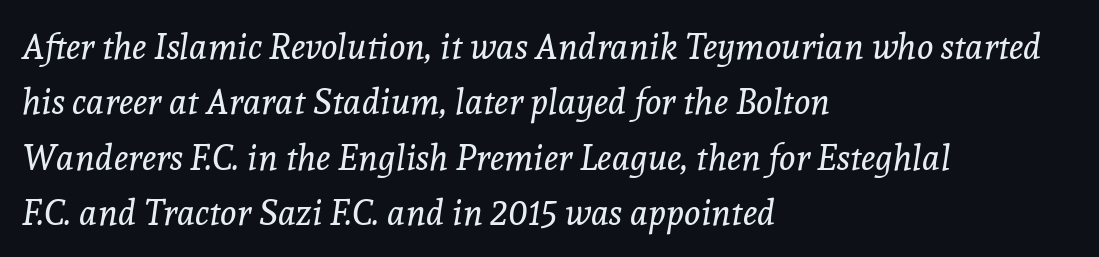
{"serif": "yes", "italic": "yes", "lean": "right", "slant_degrees": 8, "bold": "no", "weight": "regular", "width": "normal", "x_height": "medium", "monospaced": "no", "underline": "no", "align": "left", "line_spacing": "normal", "line_spacing_ratio": 1.58, "letter_spacing": "normal", "letter_spacing_em": 0.0, "glyph_px": 35}
